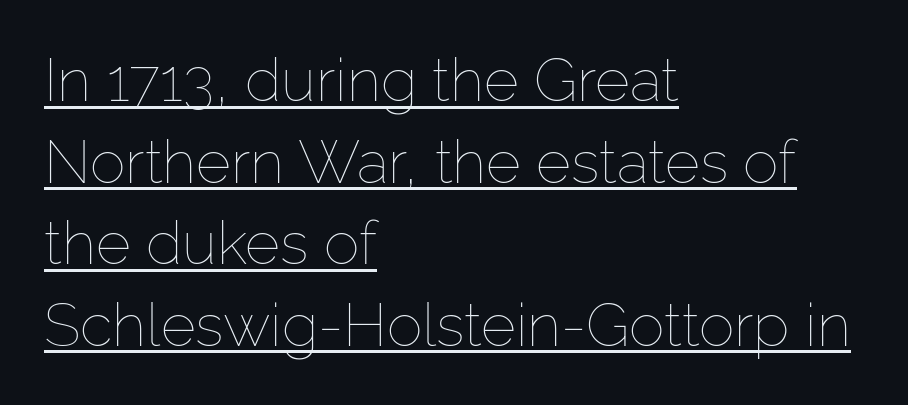
{"italic": "no", "bold": "no", "weight": "thin", "width": "normal", "stroke_contrast": "low", "x_height": "medium", "monospaced": "no", "underline": "yes", "align": "left", "line_spacing": "normal", "line_spacing_ratio": 1.36, "letter_spacing": "normal", "letter_spacing_em": 0.0, "glyph_px": 60}
